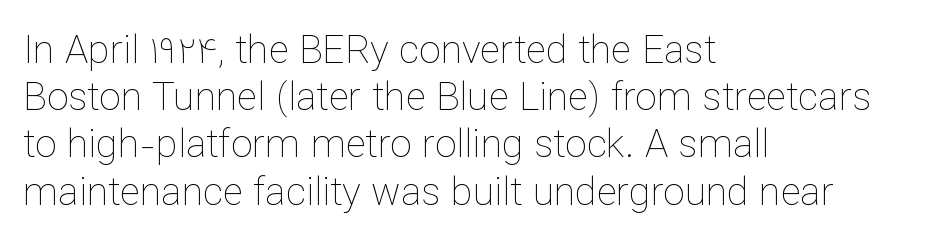
Q: Is the text bold? A: No.
Q: Is the text italic (slanted)? A: No, it is upright.
Q: Is the text underlined? A: No.
Q: How is the paragraph aligned? A: Left-aligned.
Q: Is the spacing between letters normal or unusually wide? A: Normal.
Q: Width (condensed, normal, or wide)? A: Normal.
Q: Stroke contrast? A: Low.
Q: x-height? A: Medium.
Q: Monospaced? A: No.
